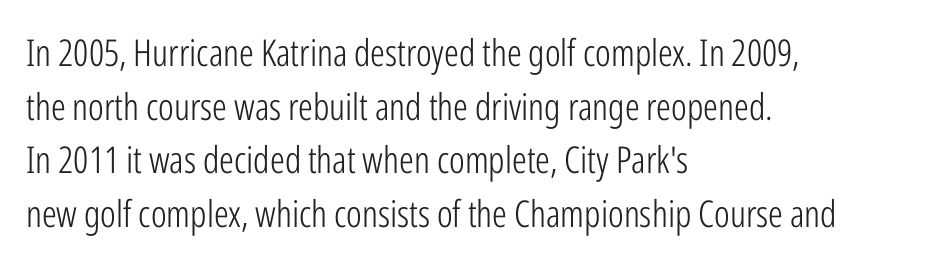
Q: Is the text bold? A: No.
Q: Is the text italic (slanted)? A: No, it is upright.
Q: Is the typeface a serif or a sans-serif typeface? A: Sans-serif.
Q: Is the text underlined? A: No.
Q: How is the paragraph aligned? A: Left-aligned.
Q: Is the spacing between letters normal or unusually wide? A: Normal.
Q: Is the spacing between lines tight, normal or loose? A: Normal.
Q: Width (condensed, normal, or wide)? A: Condensed.
Q: Stroke contrast? A: Low.
Q: x-height? A: Medium.
Q: Monospaced? A: No.
